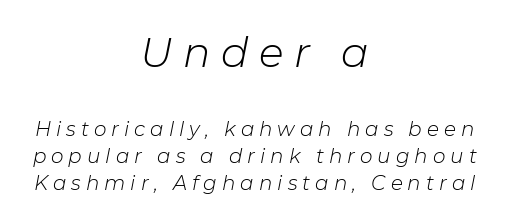
Is there much room between lines? A standard amount, neither cramped nor airy. The paragraph shown floats in the horizontal middle. Spacing verdict: proportional, widths tailored to each character. When letters slant like this, we call the style italic. Beneath every word, the page is bare. The letters look calm and open, with moderate or lighter stems.
